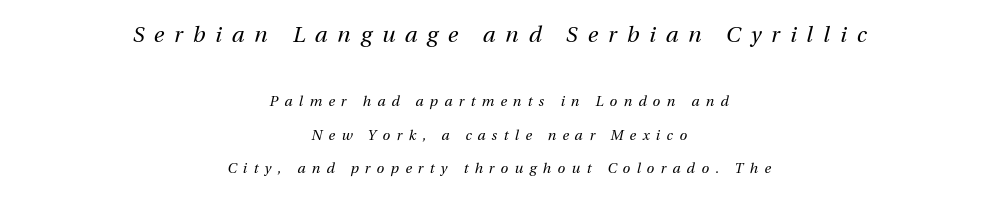
The rendering uses a large line-height, opening up the rows. Large over small — that's the arrangement of the two blocks here. The type is letterspaced generously, with wide tracking. Nobody drew a line under any word here.
